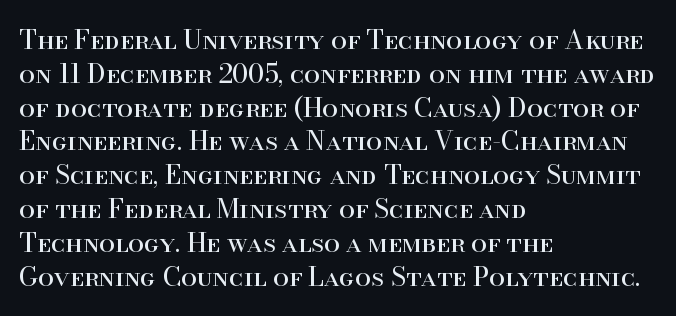
{"italic": "no", "bold": "no", "underline": "no", "align": "left", "line_spacing": "normal", "line_spacing_ratio": 1.3, "letter_spacing": "normal", "letter_spacing_em": 0.0, "glyph_px": 26}
